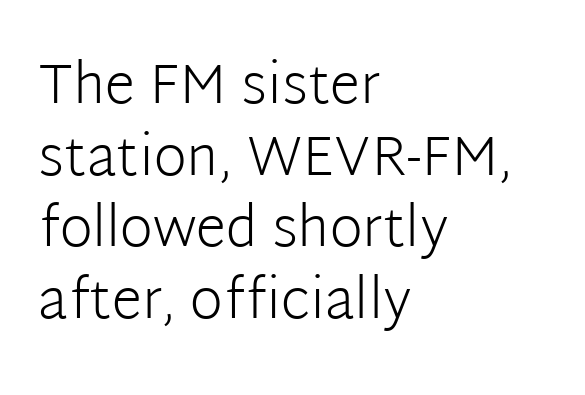
The image shows 56 px light sans-serif type, upright; set left-aligned, normal line spacing (1.28x), normal letter spacing, not underlined; low stroke contrast and a medium x-height.
